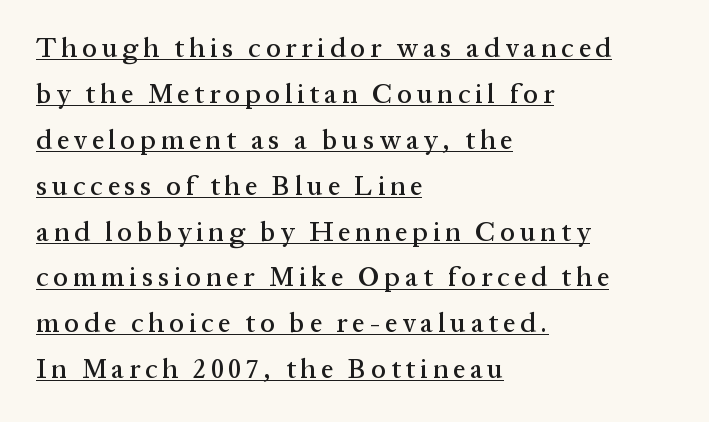
Every row of glyphs begins at an identical x-position on the left. Unlike italic type, these characters show no tilt at all. Beneath each row of characters lies a ruled line. Interline gaps are of average width in this sample.
